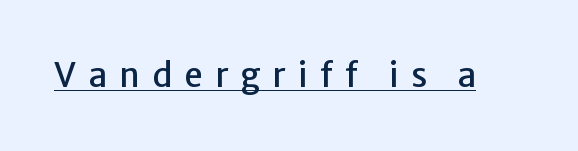
Q: Is the text italic (slanted)? A: No, it is upright.
Q: Is the typeface a serif or a sans-serif typeface? A: Sans-serif.
Q: Is the text underlined? A: Yes.
Q: Is the spacing between letters normal or unusually wide? A: Unusually wide.
Q: Width (condensed, normal, or wide)? A: Normal.
Q: Stroke contrast? A: Low.
Q: x-height? A: Medium.
Q: Monospaced? A: No.
